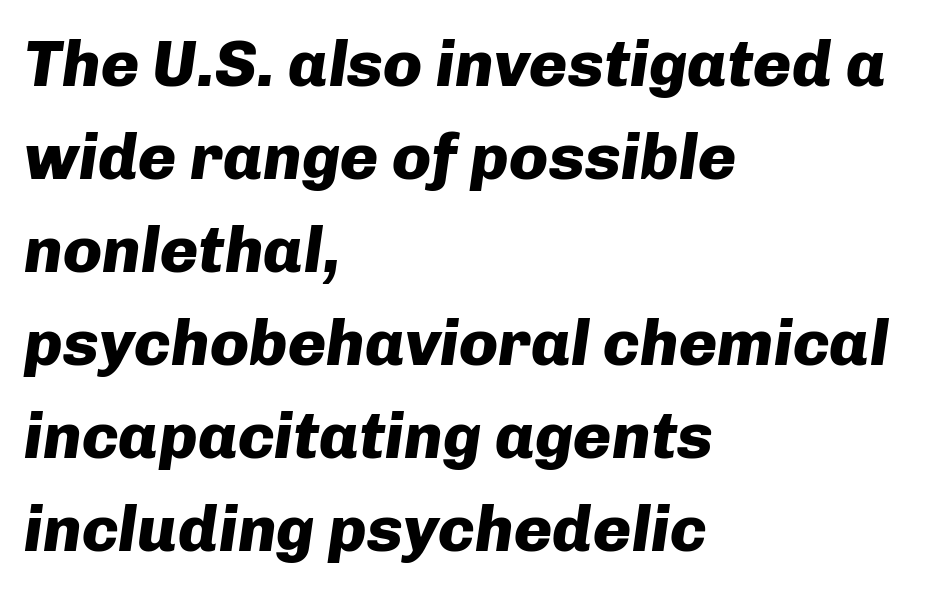
Its strokes are broad and dark, the hallmark of bold type. Observe the lean: these are italic letterforms. Typeset ragged right — the left edge is the straight one. Does the leading feel generous? No, just average.
